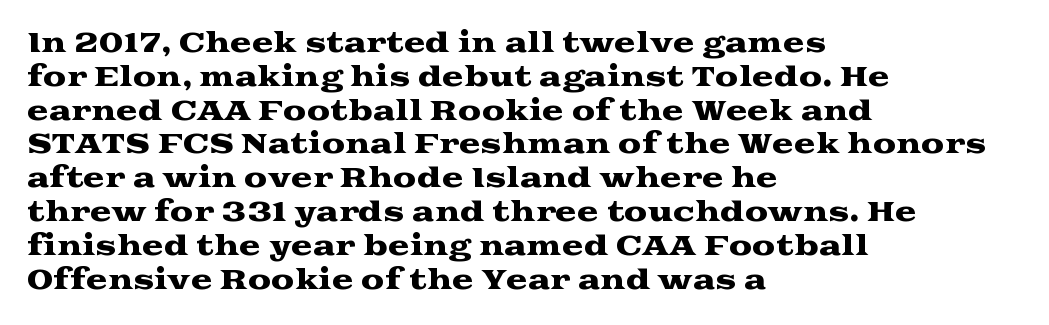
Q: Is the text italic (slanted)? A: No, it is upright.
Q: Is the text underlined? A: No.
Q: How is the paragraph aligned? A: Left-aligned.
Q: Is the spacing between letters normal or unusually wide? A: Normal.
Q: Is the spacing between lines tight, normal or loose? A: Normal.
